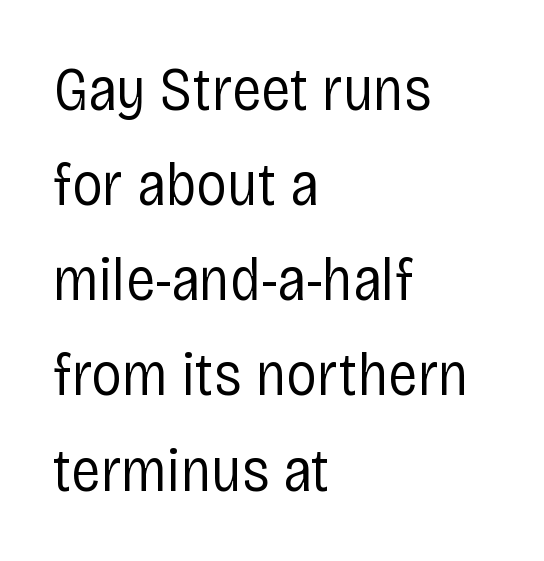
{"serif": "no", "italic": "no", "bold": "no", "weight": "regular", "width": "condensed", "stroke_contrast": "low", "x_height": "large", "monospaced": "no", "underline": "no", "align": "left", "line_spacing": "normal", "line_spacing_ratio": 1.56, "letter_spacing": "normal", "letter_spacing_em": 0.0, "glyph_px": 61}
